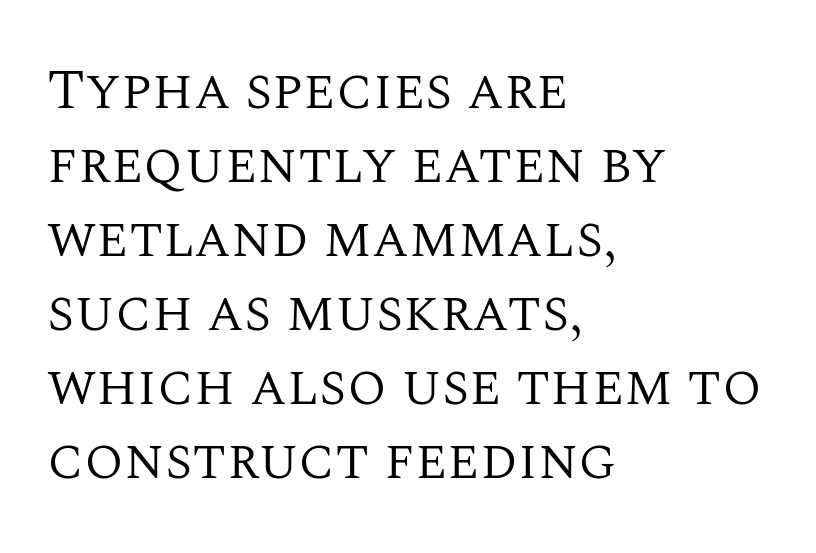
Q: Is the text bold? A: No.
Q: Is the text italic (slanted)? A: No, it is upright.
Q: Is the typeface a serif or a sans-serif typeface? A: Serif.
Q: Is the text underlined? A: No.
Q: How is the paragraph aligned? A: Left-aligned.
Q: Is the spacing between letters normal or unusually wide? A: Normal.
Q: Is the spacing between lines tight, normal or loose? A: Normal.
Q: Width (condensed, normal, or wide)? A: Normal.
Q: Stroke contrast? A: Medium.
Q: x-height? A: Large.
Q: Monospaced? A: No.
